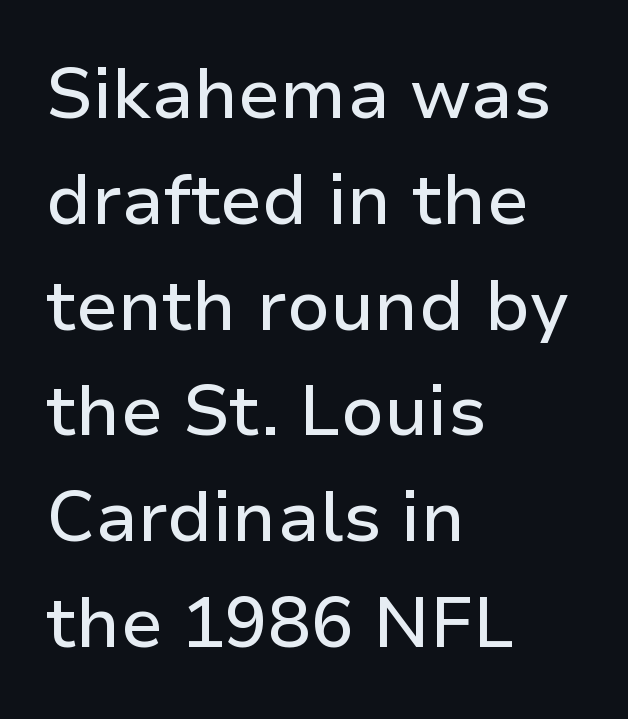
Q: Is the text italic (slanted)? A: No, it is upright.
Q: Is the typeface a serif or a sans-serif typeface? A: Sans-serif.
Q: Is the text underlined? A: No.
Q: How is the paragraph aligned? A: Left-aligned.
Q: Is the spacing between letters normal or unusually wide? A: Normal.
Q: Is the spacing between lines tight, normal or loose? A: Normal.
Q: Width (condensed, normal, or wide)? A: Normal.
Q: Stroke contrast? A: Low.
Q: x-height? A: Medium.
Q: Monospaced? A: No.
